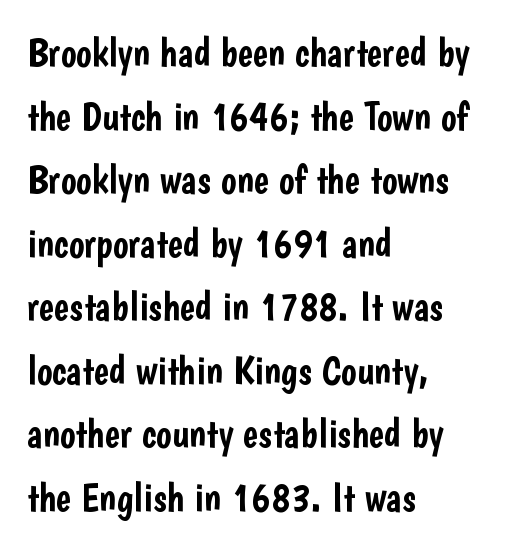
Q: Is the text italic (slanted)? A: No, it is upright.
Q: Is the typeface a serif or a sans-serif typeface? A: Sans-serif.
Q: Is the text underlined? A: No.
Q: How is the paragraph aligned? A: Left-aligned.
Q: Is the spacing between letters normal or unusually wide? A: Normal.
Q: Is the spacing between lines tight, normal or loose? A: Normal.
Q: Width (condensed, normal, or wide)? A: Condensed.
Q: Stroke contrast? A: Low.
Q: x-height? A: Medium.
Q: Monospaced? A: No.
